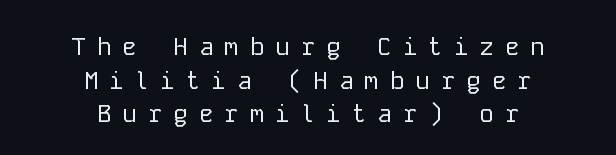
Clear beneath every line of the passage. On a weight scale, this lands at 450 or below. The whitespace from short lines is split evenly between both sides. Rows of type keep a routine distance in the vertical direction. There is plenty of visible air inserted between adjacent glyphs.
